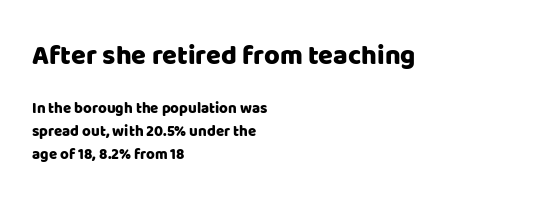
This sample uses an upright cut, with every glyph sitting square on the baseline. Words appear dense and cohesive because spacing is normal. Nobody drew a line under any word here. The rendering uses a moderate line-height, typical for paragraphs. Typesetter's note — upper block bumped up in size, lower block left smaller.
